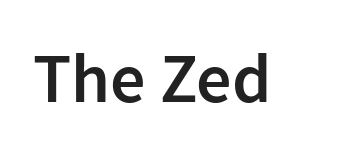
{"serif": "no", "italic": "no", "bold": "semi", "weight": "semibold", "width": "normal", "stroke_contrast": "low", "x_height": "medium", "monospaced": "no", "underline": "no", "letter_spacing": "normal", "letter_spacing_em": 0.0, "glyph_px": 70}
